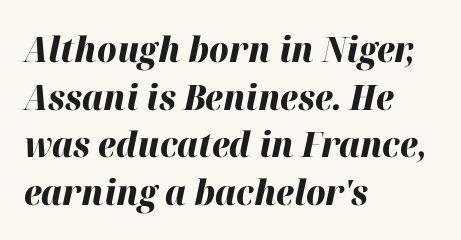
The image shows 35 px heavy type, italic (leaning right); set left-aligned, normal line spacing (1.36x), normal letter spacing, not underlined; high stroke contrast and a medium x-height.
